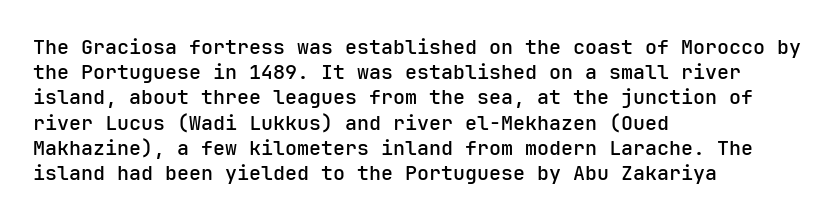
Q: Is the text bold? A: Semi-bold.
Q: Is the text italic (slanted)? A: No, it is upright.
Q: Is the text underlined? A: No.
Q: How is the paragraph aligned? A: Left-aligned.
Q: Is the spacing between letters normal or unusually wide? A: Normal.
Q: Is the spacing between lines tight, normal or loose? A: Normal.
